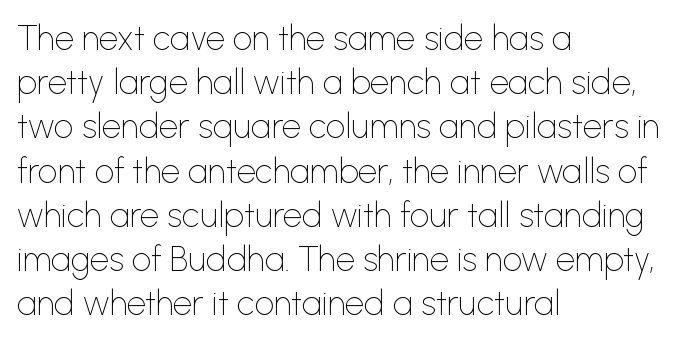
The image shows 34 px thin sans-serif type, upright; set left-aligned, normal line spacing (1.3x), normal letter spacing, not underlined; low stroke contrast and a medium x-height.
